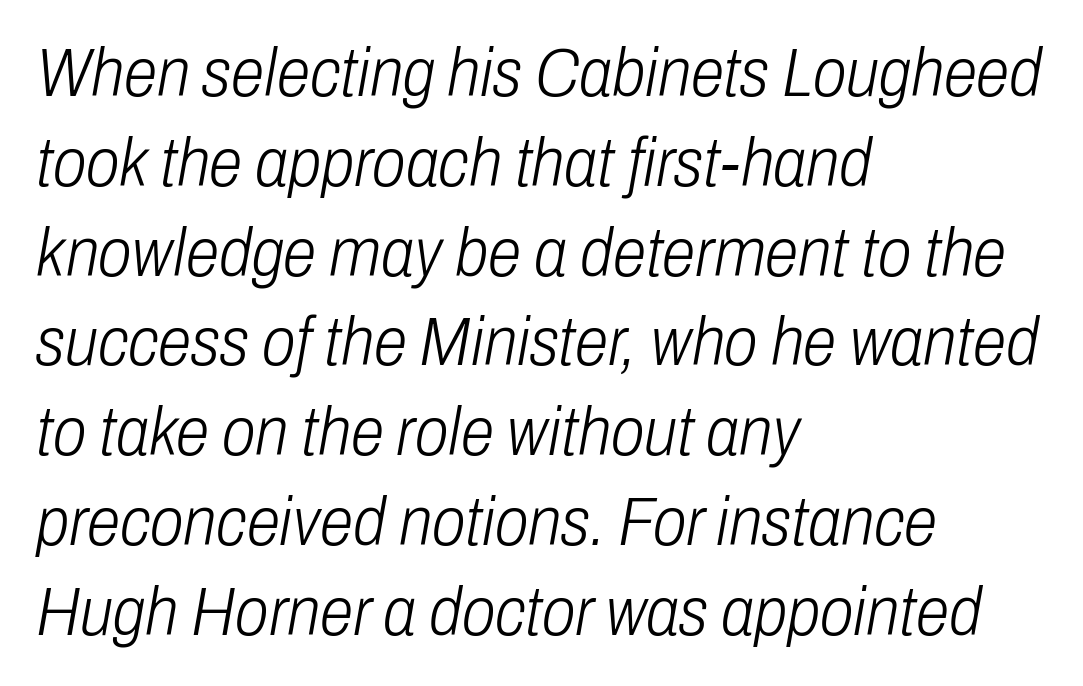
The image shows 68 px light, condensed type, italic (leaning right); set left-aligned, normal line spacing (1.32x), normal letter spacing, not underlined; low stroke contrast and a medium x-height.
